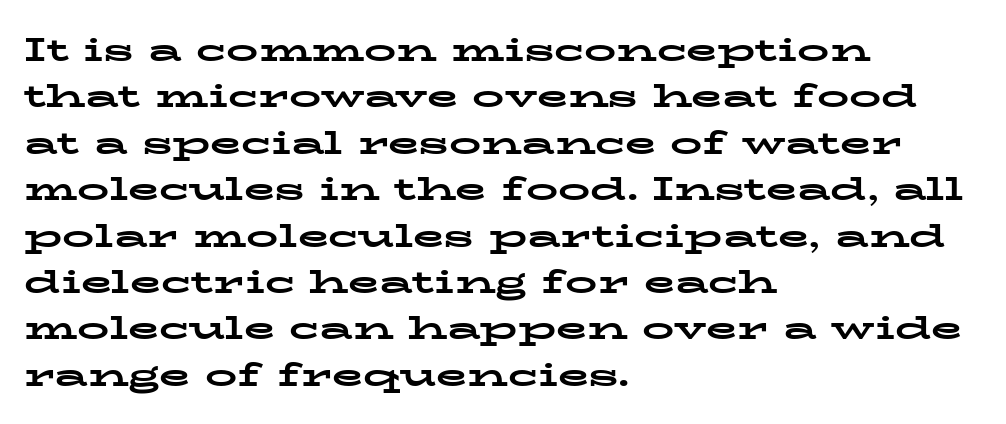
The image shows 32 px bold, wide serif type, upright; set left-aligned, normal line spacing (1.45x), normal letter spacing, not underlined; low stroke contrast and a medium x-height.
